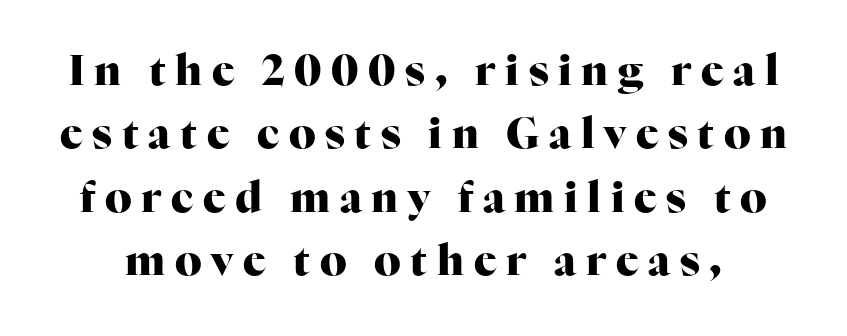
{"serif": "yes", "italic": "no", "bold": "yes", "weight": "heavy", "width": "normal", "stroke_contrast": "high", "x_height": "medium", "monospaced": "no", "underline": "no", "line_spacing": "normal", "line_spacing_ratio": 1.51, "letter_spacing": "wide", "letter_spacing_em": 0.23, "glyph_px": 42}
